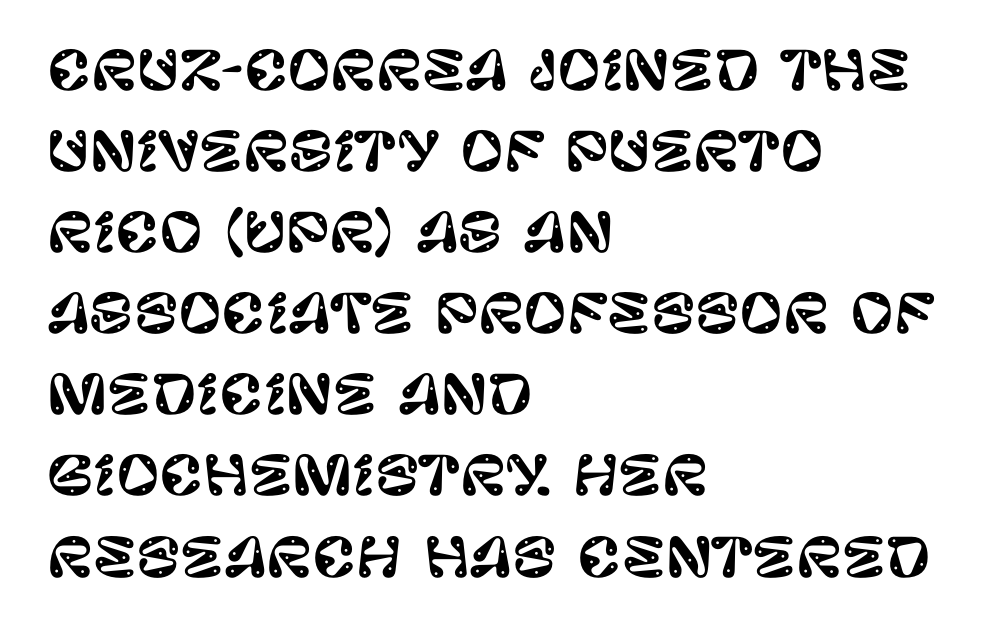
The image shows 53 px sans-serif type; set left-aligned, normal line spacing (1.53x), normal letter spacing, not underlined; low stroke contrast and a large x-height.
